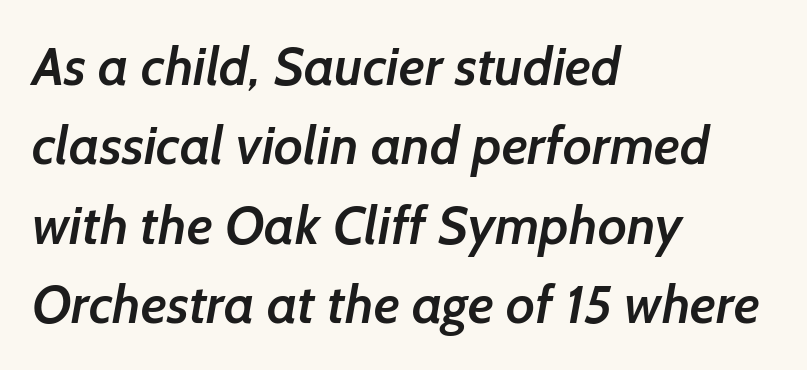
{"serif": "no", "bold": "semi", "weight": "semibold", "width": "normal", "stroke_contrast": "low", "x_height": "medium", "monospaced": "no", "underline": "no", "align": "left", "line_spacing": "normal", "line_spacing_ratio": 1.47, "letter_spacing": "normal", "letter_spacing_em": 0.0, "glyph_px": 54}
